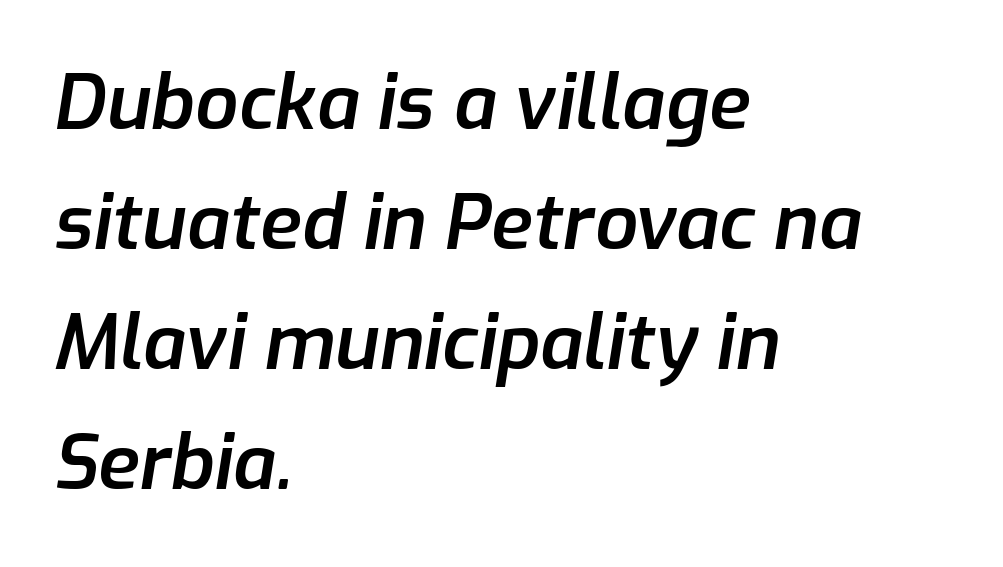
Lines of text with bare space underneath. Where is the straight margin? On the left. Honestly, the letter spacing is just normal — you wouldn't notice it. Horizontal bands of white between lines are of average thickness. The letters advance in unequal steps, a hallmark of proportional type.
